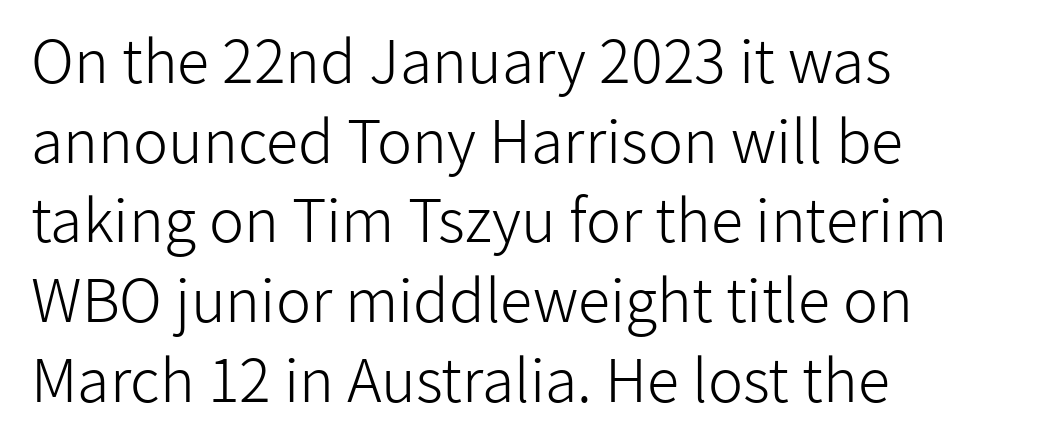
The line texture is even and compact thanks to regular tracking. Posture: vertical. Varying glyph widths throughout — classic text-font behaviour. Summary of vertical rhythm: regular, with standard interline spacing.
